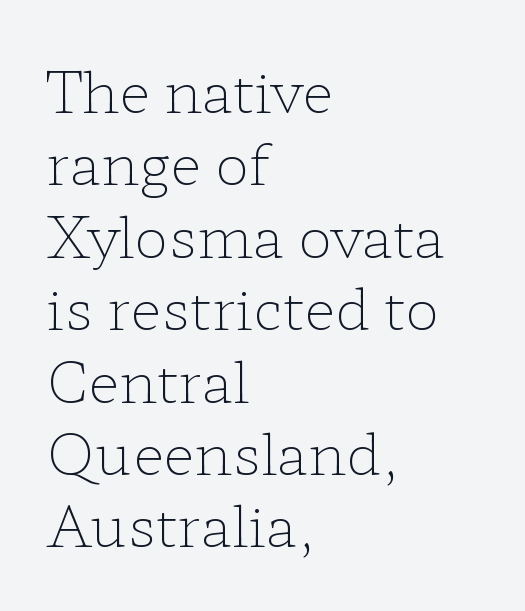
Leading matches the norm, producing a regular column. Spacing verdict: proportional, widths tailored to each character. A bare baseline throughout the passage. The face used here is rendered with its standard letterfit. This is serif lettering, the kind often seen in printed books.
